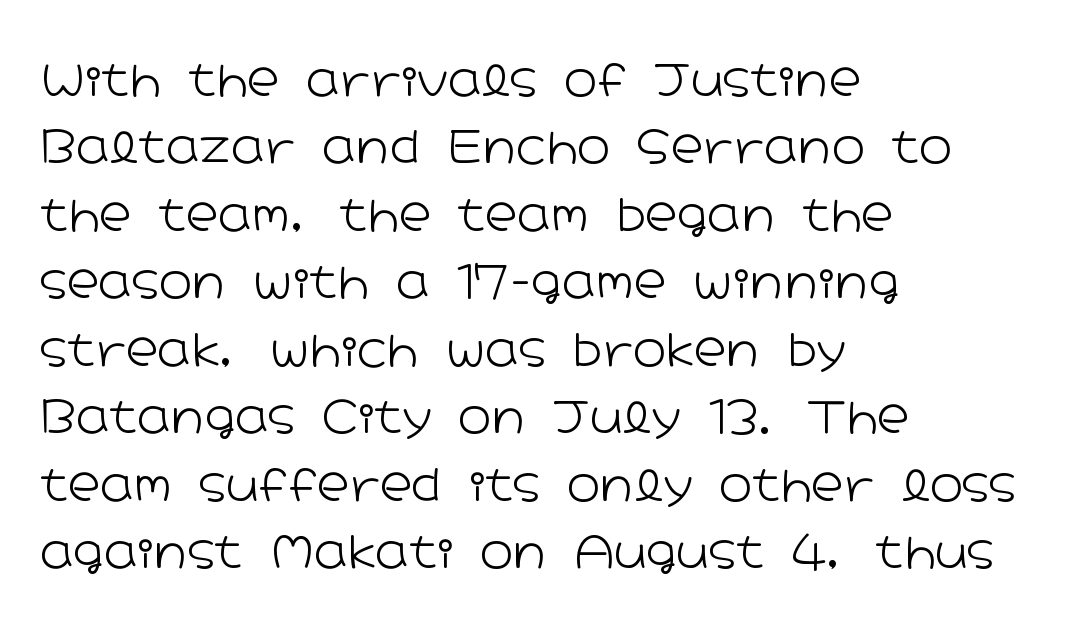
Observe the absence of serifs on each vertical stroke in this sample. Looks like regular typesetting: each glyph gets only the width it needs. The passage shown is not bold in any degree. This is the regular roman posture of the typeface. Caption: standard tracking, unaltered.
